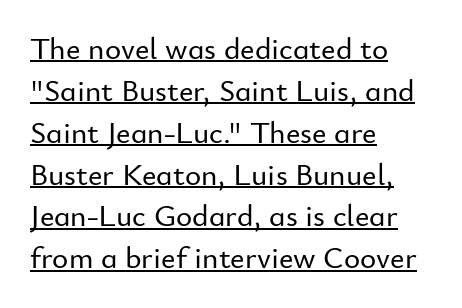
Each letter keeps its own natural width here, so spacing adapts to shape. Designer's note — italics off, roman on. Normally led — the rows are evenly, conventionally spaced. Descenders here cross a horizontal rule under the line. Horizontal alignment here is leftward, the default for most running prose.
